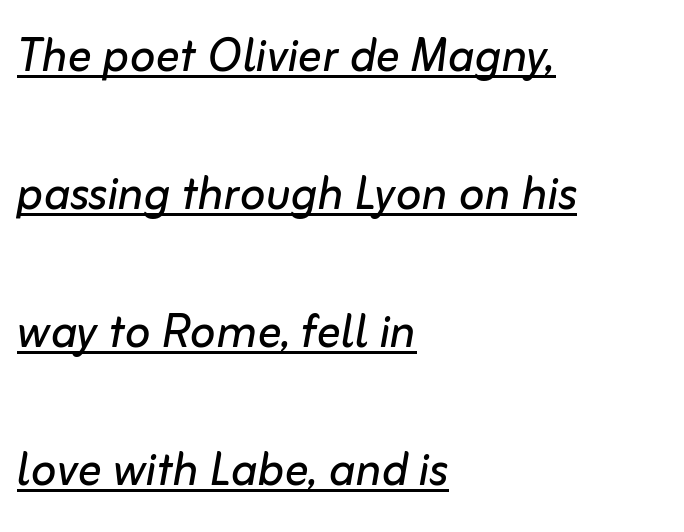
Q: Is the text bold? A: No.
Q: Is the text italic (slanted)? A: Yes, it leans right by about 10 degrees.
Q: Is the text underlined? A: Yes.
Q: How is the paragraph aligned? A: Left-aligned.
Q: Is the spacing between letters normal or unusually wide? A: Normal.
Q: Is the spacing between lines tight, normal or loose? A: Loose.
Q: Width (condensed, normal, or wide)? A: Normal.
Q: Stroke contrast? A: Low.
Q: x-height? A: Medium.
Q: Monospaced? A: No.
